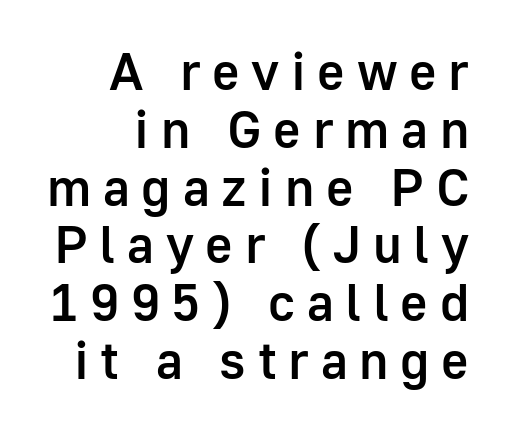
Rule under the text: the space is simply empty. The face used here is a sans, in the tradition of grotesques and geometrics. Tightly led — the rows are bunched. Students, this is semibold: more ink than regular, less than bold. The rendering uses natural spacing where letterforms have individual widths.
